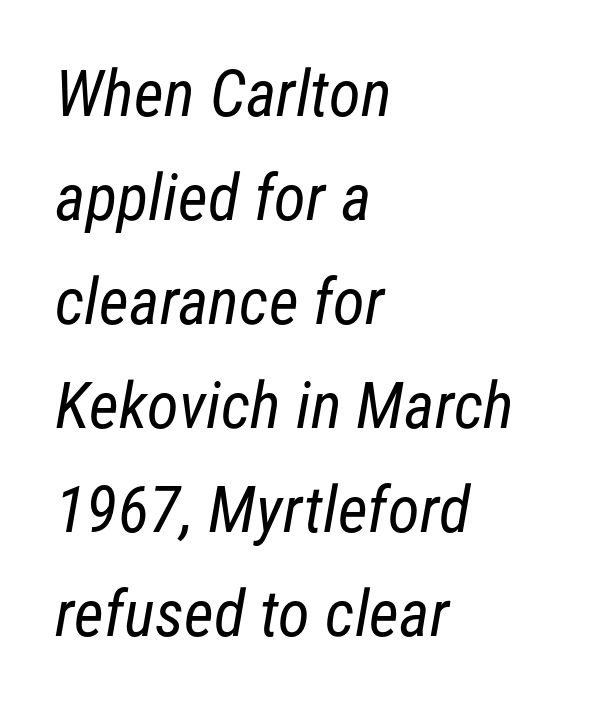
Q: Is the text bold? A: No.
Q: Is the typeface a serif or a sans-serif typeface? A: Sans-serif.
Q: Is the text underlined? A: No.
Q: How is the paragraph aligned? A: Left-aligned.
Q: Is the spacing between letters normal or unusually wide? A: Normal.
Q: Is the spacing between lines tight, normal or loose? A: Normal.
Q: Width (condensed, normal, or wide)? A: Condensed.
Q: Stroke contrast? A: Low.
Q: x-height? A: Medium.
Q: Monospaced? A: No.
